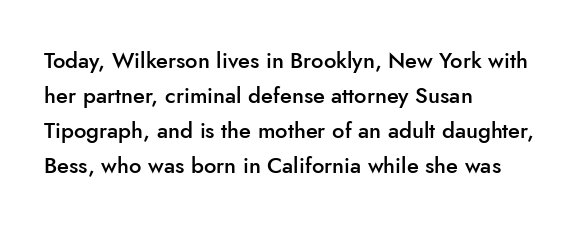
{"italic": "no", "bold": "semi", "underline": "no", "align": "left", "line_spacing": "normal", "line_spacing_ratio": 1.59, "letter_spacing": "normal", "letter_spacing_em": 0.0, "glyph_px": 22}
